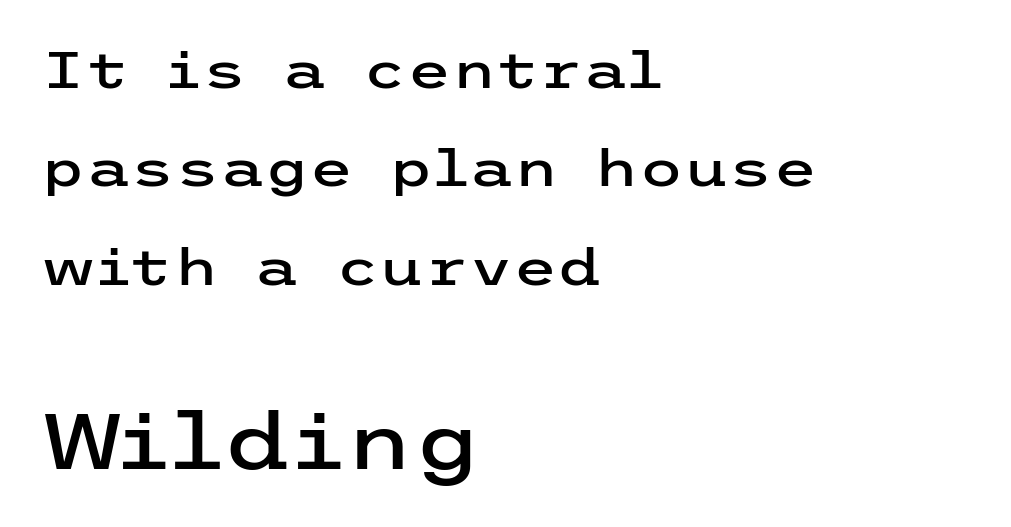
{"serif": "no", "italic": "no", "width": "wide", "stroke_contrast": "low", "x_height": "medium", "underline": "no", "align": "left", "line_spacing": "loose", "line_spacing_ratio": 1.93, "letter_spacing": "normal", "letter_spacing_em": 0.0, "larger_block": "second", "size_ratio": 1.51, "glyph_px": 77}
